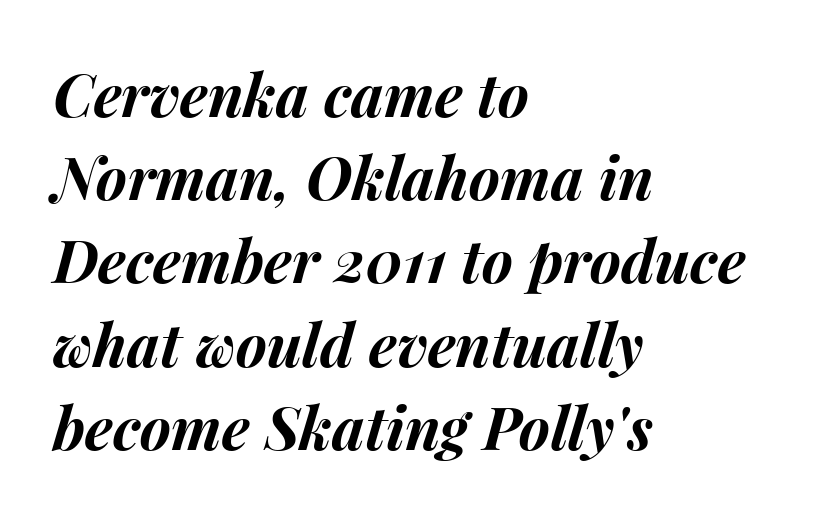
{"italic": "yes", "lean": "right", "slant_degrees": 15, "bold": "yes", "weight": "bold", "width": "normal", "stroke_contrast": "medium", "x_height": "medium", "monospaced": "no", "underline": "no", "align": "left", "line_spacing": "normal", "line_spacing_ratio": 1.41, "letter_spacing": "normal", "letter_spacing_em": 0.0, "glyph_px": 59}
